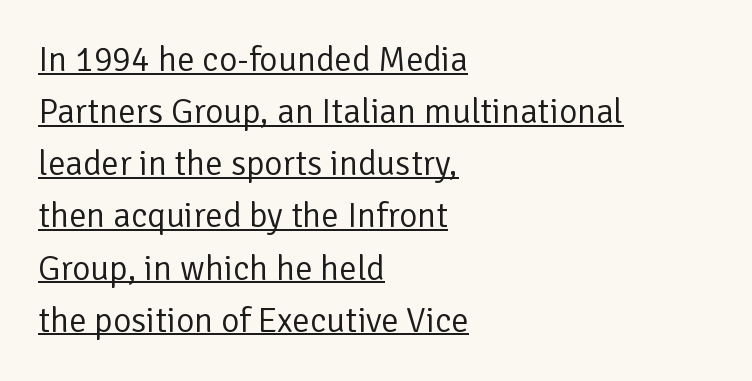
The strokes are not fattened; the text isn't bold. Are there feet on the stems? There aren't — it's a sans. Where is the straight margin? On the left. Ordinary non-slanted type is in use.
